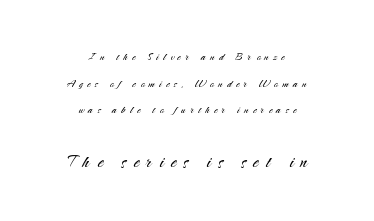
Q: Is the text bold? A: No.
Q: Is the text italic (slanted)? A: Yes.
Q: Is the text underlined? A: No.
Q: How is the paragraph aligned? A: Centered.
Q: Is the spacing between letters normal or unusually wide? A: Unusually wide.
Q: Is the spacing between lines tight, normal or loose? A: Loose.
Q: Which block of text is set in a larger size, the first (top) or the second (bottom)? A: The second (bottom) one.
